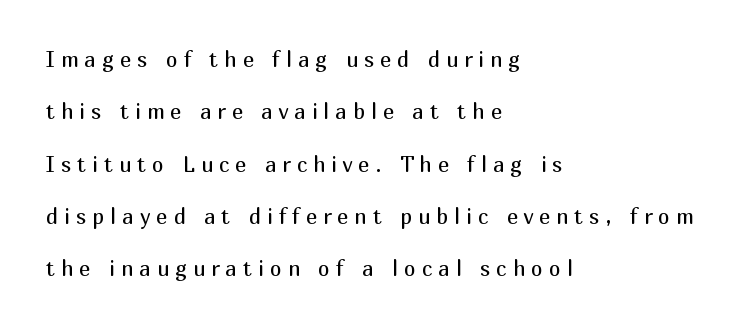
Plain, unruled lines of type. Rows of type keep a wide berth in the vertical direction. Heft: none added — not bold. Visually the block forms a straight wall on the left and a jagged coastline on the right. Look at the tracking — it's clearly loosened, letters drifting apart. The typography opts for an upright posture over an oblique one.
